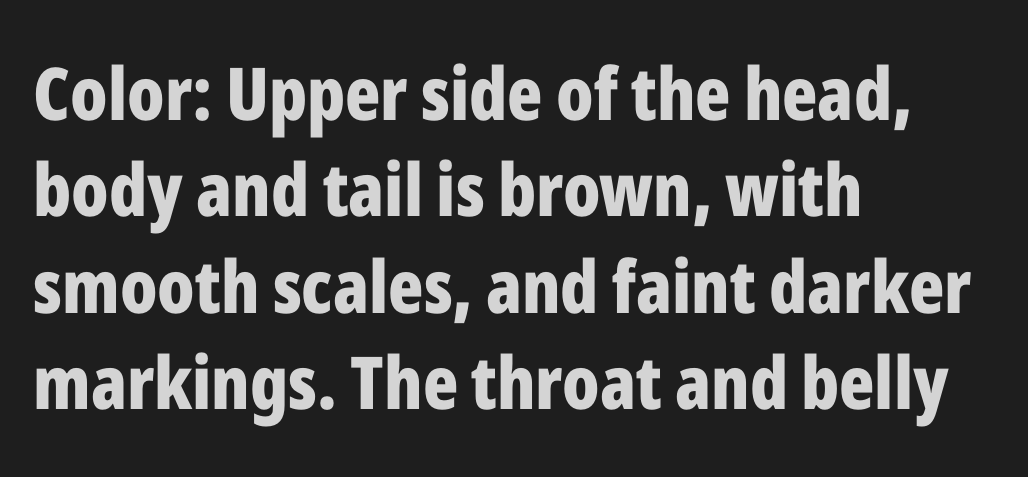
Type without underlining. The rows are spaced the way most documents space them. In terms of weight, the rendering is a true, heavy bold. Serifs: no, the terminals of the letterforms are clean. Do the letters lean? They stand straight. Is this a fixed-width face? No — the glyphs have proportional, varying widths.
